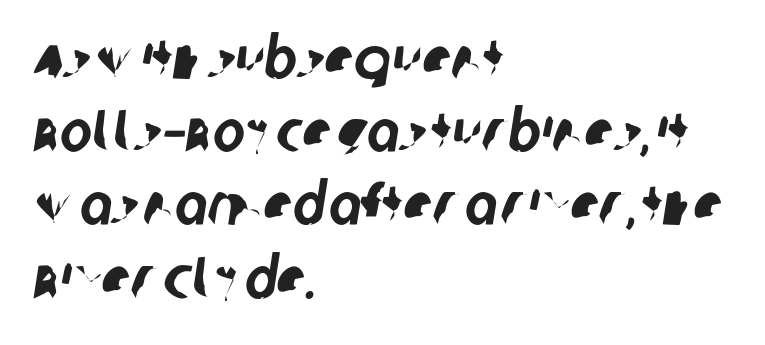
The image shows 60 px condensed sans-serif type; set left-aligned, line spacing 1.22x, normal letter spacing, not underlined; low stroke contrast and a large x-height.
